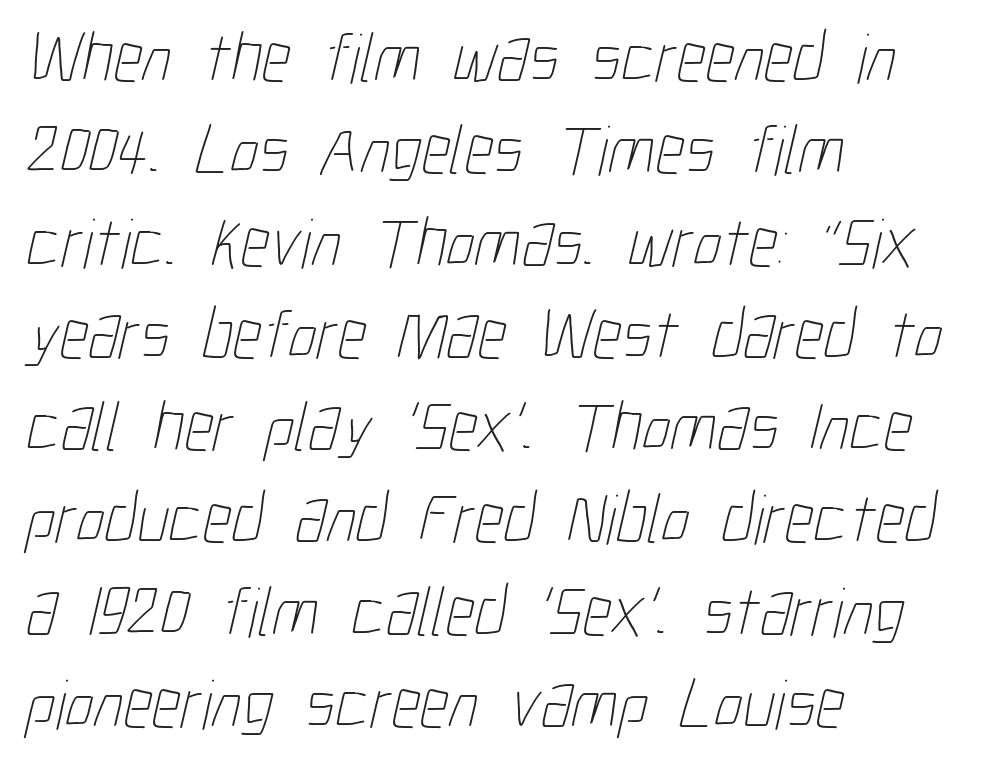
{"bold": "no", "weight": "thin", "width": "condensed", "stroke_contrast": "low", "x_height": "medium", "monospaced": "no", "underline": "no", "align": "left", "line_spacing": "normal", "line_spacing_ratio": 1.3, "letter_spacing": "normal", "letter_spacing_em": 0.0, "glyph_px": 71}
